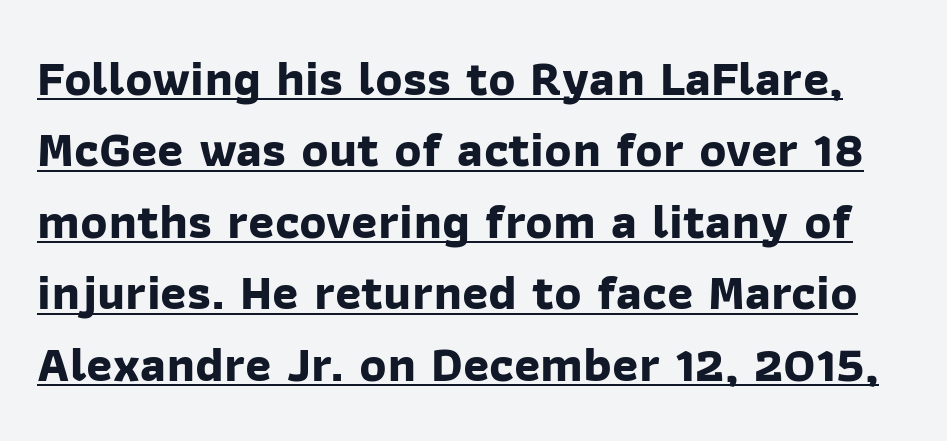
The image shows 50 px bold sans-serif type; set normal line spacing (1.43x), normal letter spacing, underlined; low stroke contrast and a medium x-height.
